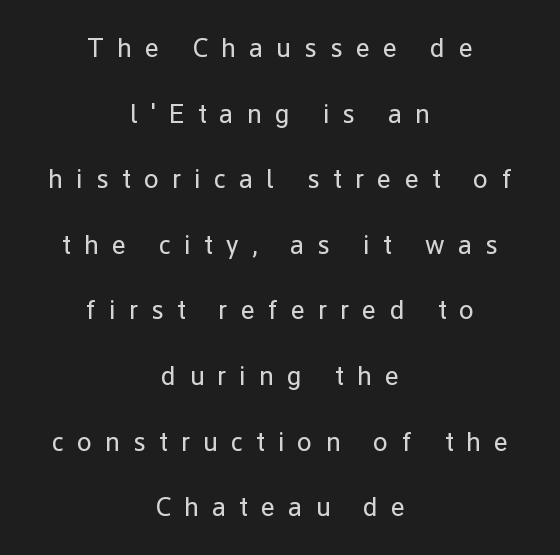
{"italic": "no", "bold": "no", "underline": "no", "align": "center", "line_spacing": "loose", "line_spacing_ratio": 2.43, "letter_spacing": "wide", "letter_spacing_em": 0.49, "glyph_px": 27}
